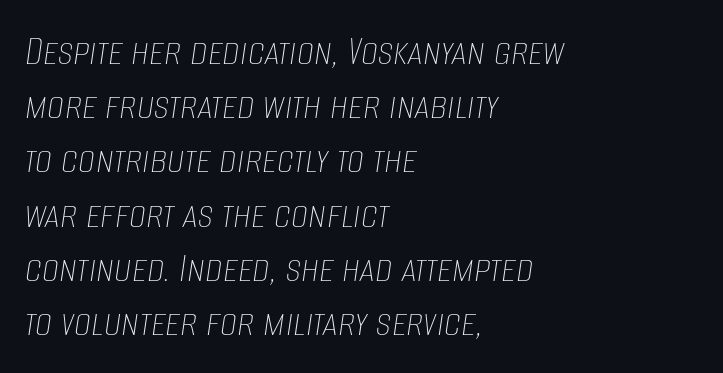
{"italic": "yes", "lean": "right", "slant_degrees": 8, "bold": "no", "weight": "thin", "width": "condensed", "stroke_contrast": "low", "x_height": "large", "monospaced": "no", "underline": "no", "align": "left", "line_spacing": "normal", "line_spacing_ratio": 1.26, "letter_spacing": "normal", "letter_spacing_em": 0.0, "glyph_px": 43}
